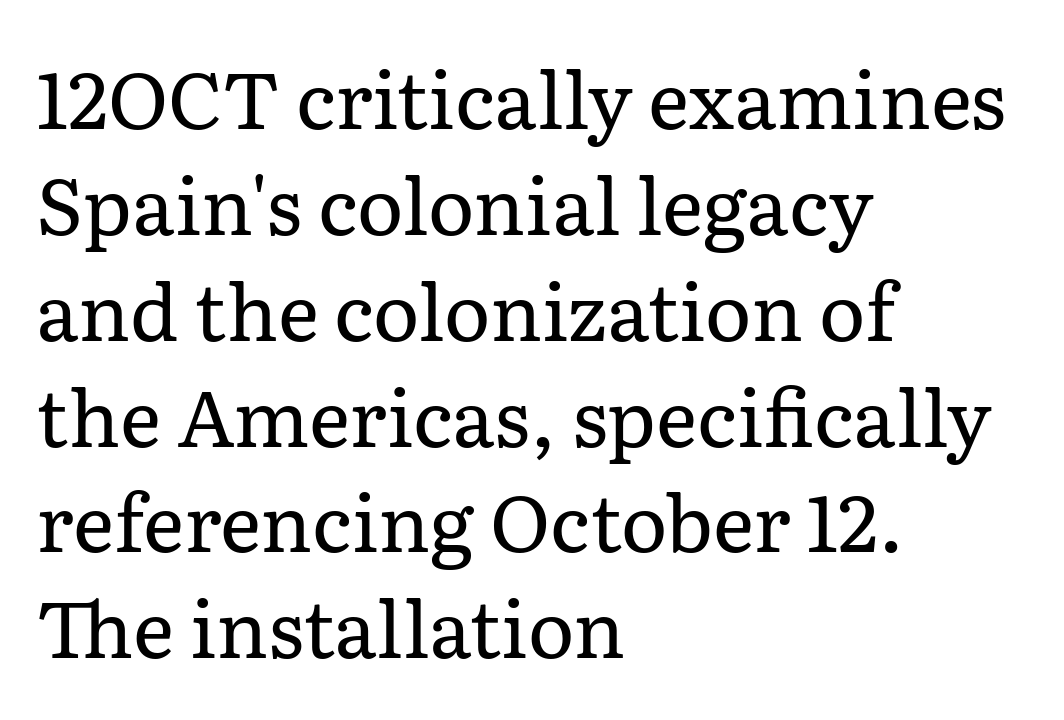
Q: Is the text bold? A: No.
Q: Is the text italic (slanted)? A: No, it is upright.
Q: Is the typeface a serif or a sans-serif typeface? A: Serif.
Q: Is the text underlined? A: No.
Q: How is the paragraph aligned? A: Left-aligned.
Q: Is the spacing between letters normal or unusually wide? A: Normal.
Q: Is the spacing between lines tight, normal or loose? A: Normal.
Q: Width (condensed, normal, or wide)? A: Normal.
Q: Stroke contrast? A: Low.
Q: x-height? A: Medium.
Q: Monospaced? A: No.
